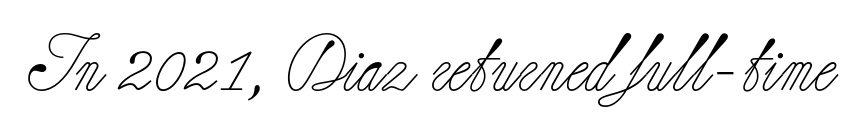
Q: Is the text bold? A: No.
Q: Is the text italic (slanted)? A: Yes.
Q: Is the typeface a serif or a sans-serif typeface? A: Serif.
Q: Is the text underlined? A: No.
Q: Is the spacing between letters normal or unusually wide? A: Normal.
Q: Width (condensed, normal, or wide)? A: Normal.
Q: Stroke contrast? A: Low.
Q: x-height? A: Small.
Q: Monospaced? A: No.
